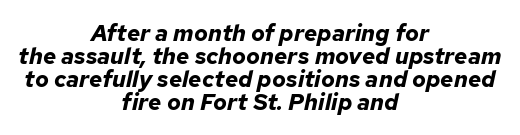
Q: Is the text bold? A: Yes.
Q: Is the text italic (slanted)? A: Yes, it leans right by about 12 degrees.
Q: Is the text underlined? A: No.
Q: How is the paragraph aligned? A: Centered.
Q: Is the spacing between letters normal or unusually wide? A: Normal.
Q: Is the spacing between lines tight, normal or loose? A: Tight.
